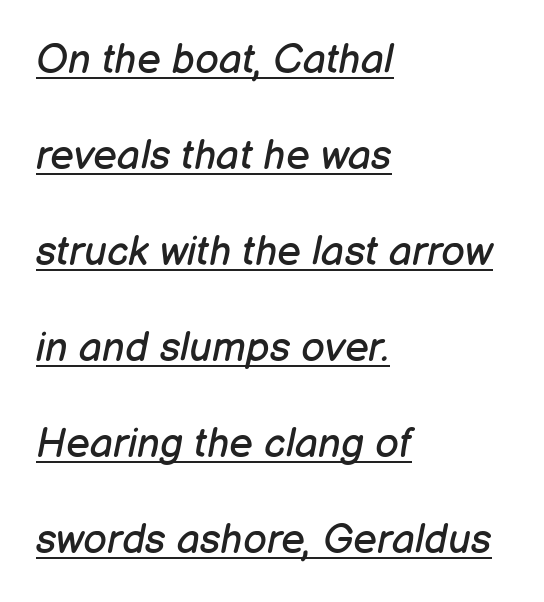
The image shows 41 px regular-weight type, italic (leaning right); set left-aligned, loose line spacing (2.34x), normal letter spacing, underlined; low stroke contrast and a medium x-height.
